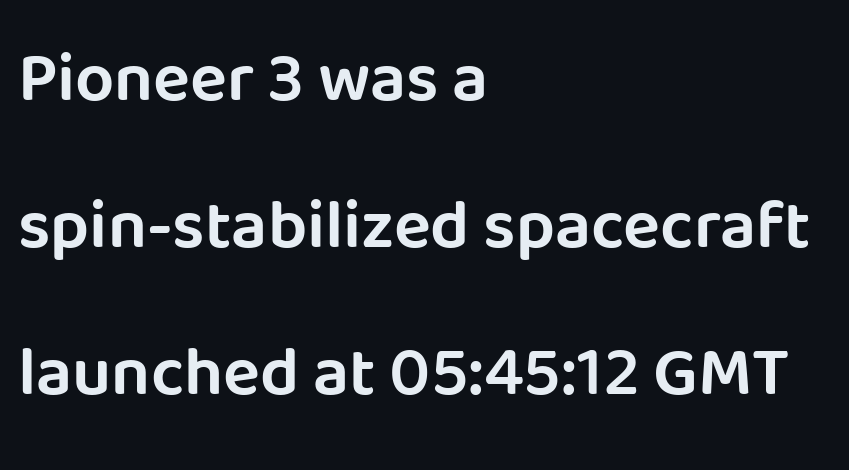
{"serif": "no", "italic": "no", "width": "normal", "stroke_contrast": "low", "x_height": "large", "monospaced": "no", "underline": "no", "align": "left", "line_spacing": "loose", "line_spacing_ratio": 2.13, "letter_spacing": "normal", "letter_spacing_em": 0.0, "glyph_px": 69}
